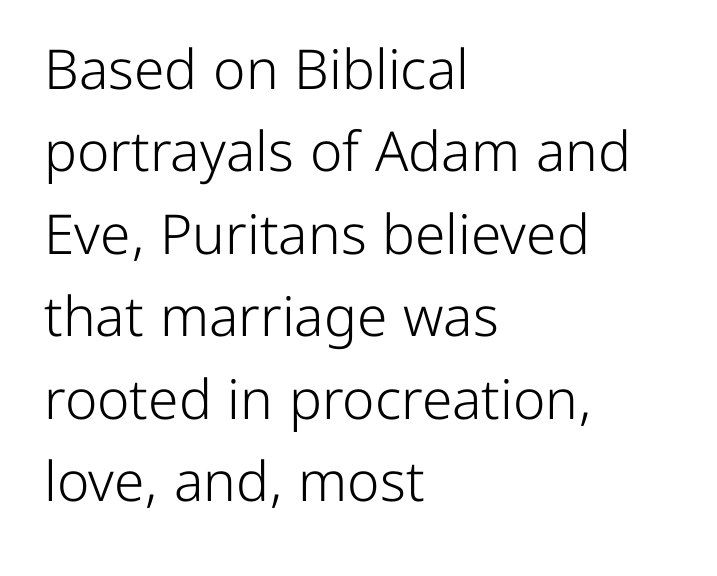
{"serif": "no", "italic": "no", "bold": "no", "weight": "light", "width": "normal", "stroke_contrast": "low", "x_height": "medium", "monospaced": "no", "underline": "no", "align": "left", "line_spacing": "normal", "line_spacing_ratio": 1.5, "letter_spacing": "normal", "letter_spacing_em": 0.0, "glyph_px": 55}
